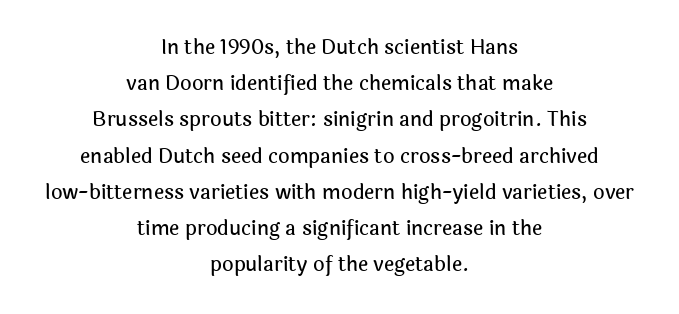
The image shows 20 px text type, upright; set centered, line spacing 1.81x, normal letter spacing, not underlined.
